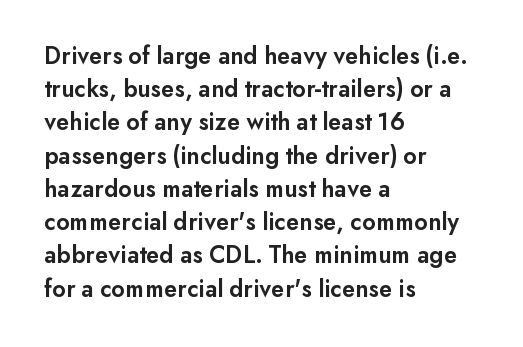
The image shows 25 px text type, upright; set left-aligned, normal line spacing (1.33x), normal letter spacing, not underlined.
